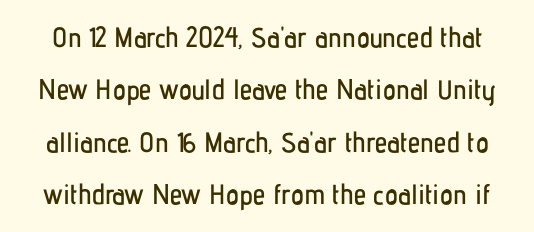
{"serif": "no", "italic": "no", "width": "condensed", "stroke_contrast": "low", "x_height": "medium", "monospaced": "no", "underline": "no", "line_spacing_ratio": 1.87, "letter_spacing": "normal", "letter_spacing_em": 0.0, "glyph_px": 28}
